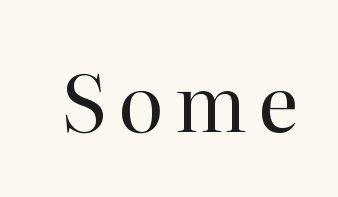
{"serif": "yes", "italic": "no", "bold": "no", "weight": "regular", "width": "normal", "stroke_contrast": "high", "x_height": "medium", "monospaced": "no", "underline": "no", "glyph_px": 78}
